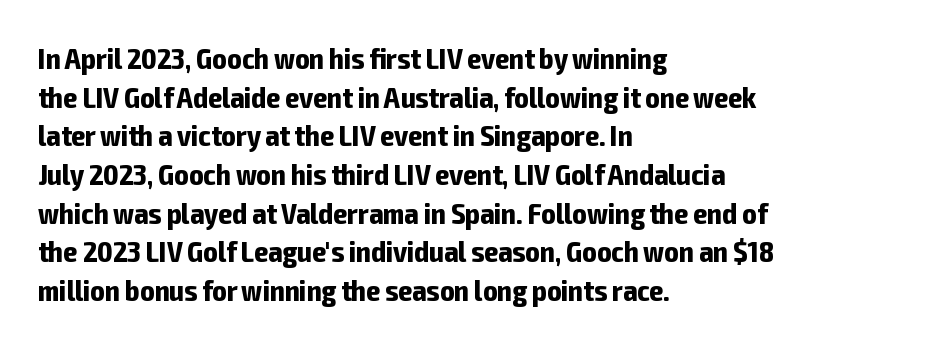
Q: Is the text bold? A: Yes.
Q: Is the text italic (slanted)? A: No, it is upright.
Q: Is the typeface a serif or a sans-serif typeface? A: Sans-serif.
Q: Is the text underlined? A: No.
Q: How is the paragraph aligned? A: Left-aligned.
Q: Is the spacing between letters normal or unusually wide? A: Normal.
Q: Is the spacing between lines tight, normal or loose? A: Normal.
Q: Width (condensed, normal, or wide)? A: Condensed.
Q: Stroke contrast? A: Low.
Q: x-height? A: Medium.
Q: Monospaced? A: No.
